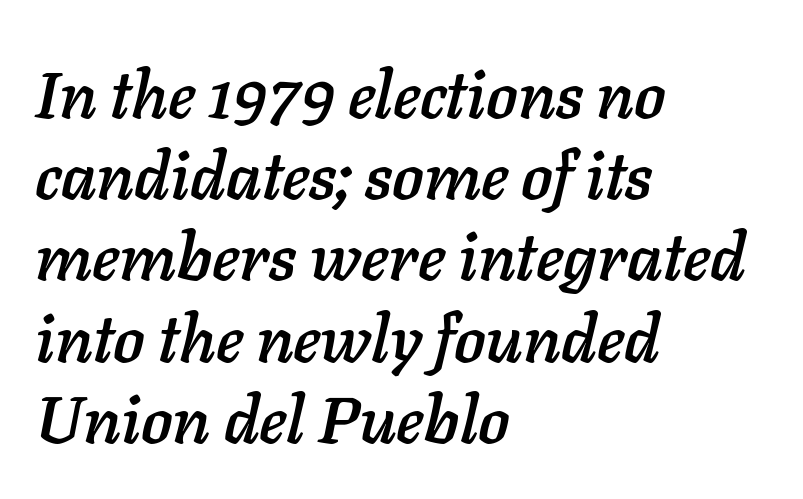
The lines are quadded left. Look at the tracking — it's just the regular setting, nothing added. Clear beneath every line of the passage. These lines were composed using italics. A typesetter would call this proportional, since set widths differ per character.
